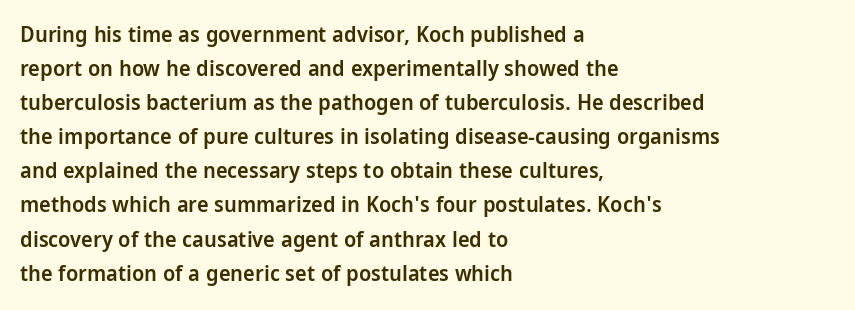
Q: Is the text bold? A: Semi-bold.
Q: Is the text italic (slanted)? A: No, it is upright.
Q: Is the text underlined? A: No.
Q: How is the paragraph aligned? A: Left-aligned.
Q: Is the spacing between letters normal or unusually wide? A: Normal.
Q: Is the spacing between lines tight, normal or loose? A: Normal.
